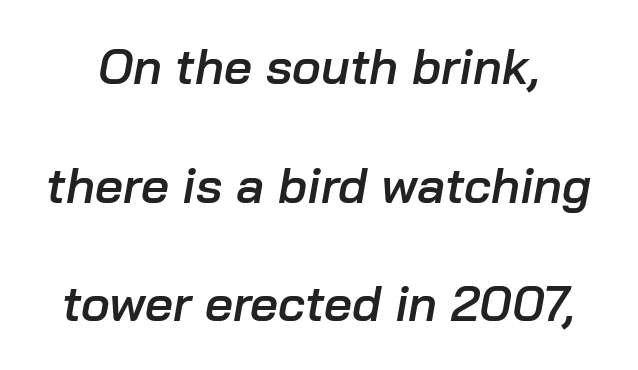
Q: Is the text bold? A: Semi-bold.
Q: Is the text italic (slanted)? A: Yes, it leans right by about 10 degrees.
Q: Is the text underlined? A: No.
Q: Is the spacing between letters normal or unusually wide? A: Normal.
Q: Is the spacing between lines tight, normal or loose? A: Loose.
Q: Width (condensed, normal, or wide)? A: Normal.
Q: Stroke contrast? A: Low.
Q: x-height? A: Medium.
Q: Monospaced? A: No.
